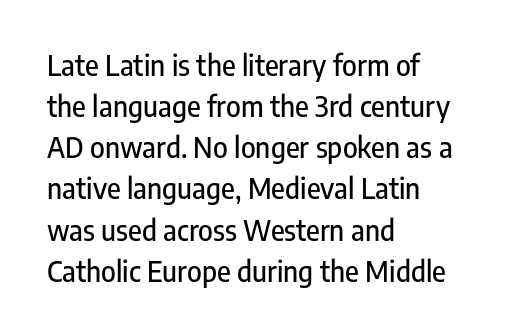
{"serif": "no", "italic": "no", "width": "condensed", "stroke_contrast": "low", "x_height": "medium", "monospaced": "no", "underline": "no", "align": "left", "line_spacing": "normal", "line_spacing_ratio": 1.47, "letter_spacing": "normal", "letter_spacing_em": 0.0, "glyph_px": 28}
